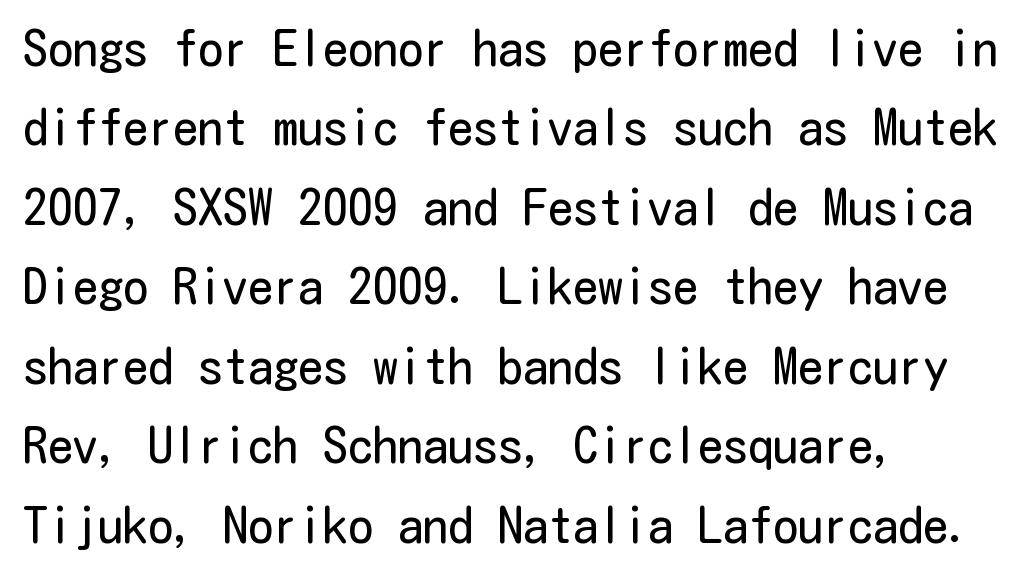
Q: Is the text bold? A: No.
Q: Is the text italic (slanted)? A: No, it is upright.
Q: Is the typeface a serif or a sans-serif typeface? A: Sans-serif.
Q: Is the text underlined? A: No.
Q: How is the paragraph aligned? A: Left-aligned.
Q: Is the spacing between letters normal or unusually wide? A: Normal.
Q: Is the spacing between lines tight, normal or loose? A: Normal.
Q: Width (condensed, normal, or wide)? A: Condensed.
Q: Stroke contrast? A: Low.
Q: x-height? A: Medium.
